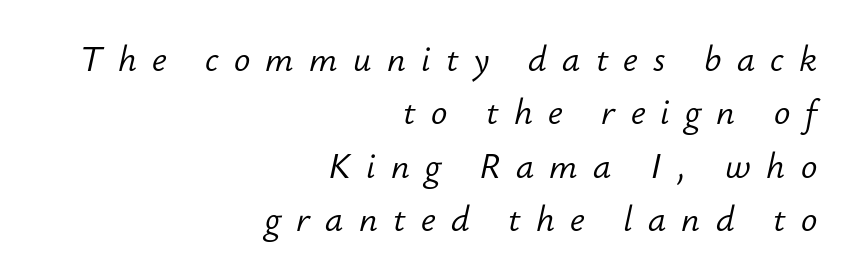
The image shows 34 px light type, italic (leaning right); set right-aligned, normal line spacing (1.57x), unusually wide letter spacing (+0.45 em), not underlined; low stroke contrast and a small x-height.
